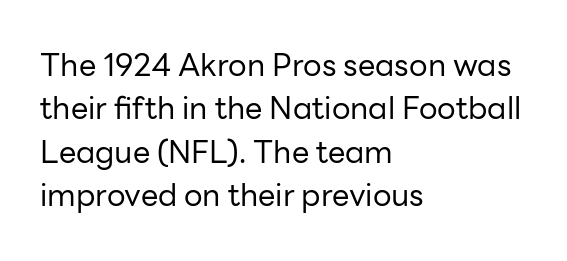
Honestly, the letter spacing is just normal — you wouldn't notice it. Font category for this specimen: sans-serif. A typesetter would call this proportional, since set widths differ per character. Plain, unruled lines of type. A normal amount of white space separates one row of letters from the next. Where is the straight margin? On the left.
